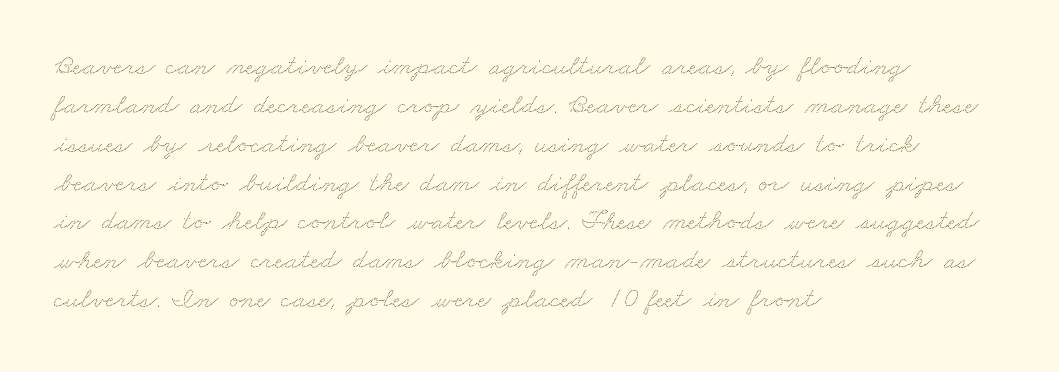
{"width": "wide", "stroke_contrast": "low", "x_height": "small", "monospaced": "no", "underline": "no", "align": "left", "line_spacing": "normal", "line_spacing_ratio": 1.34, "letter_spacing": "normal", "letter_spacing_em": 0.0, "glyph_px": 29}
